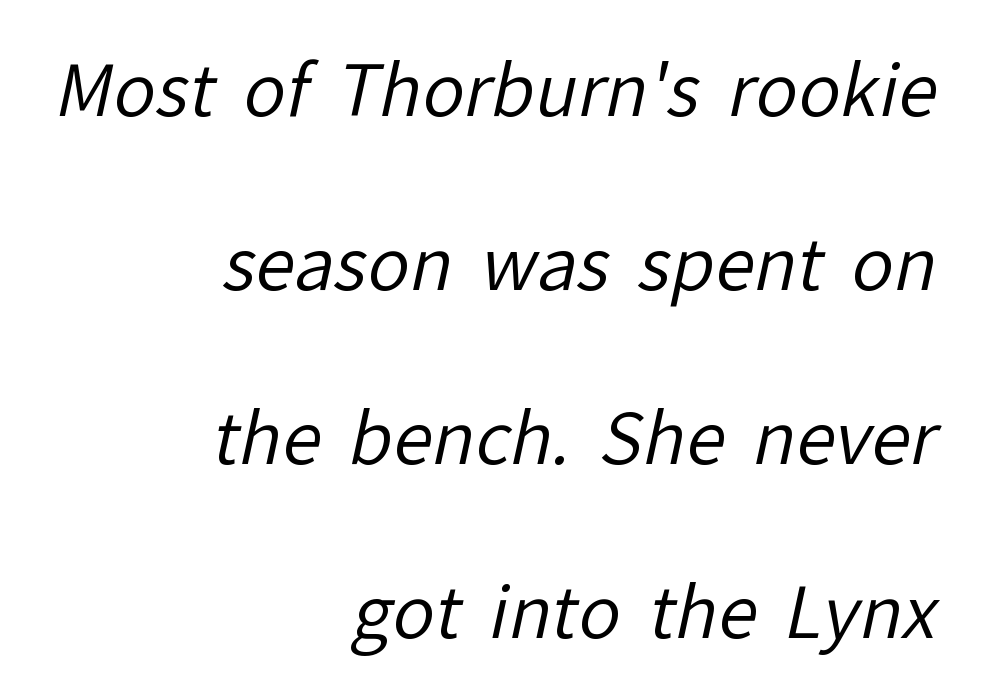
Leading is clearly above the norm, producing a sparse column. To sum up the face: it is a sans, with no serifs. A quiet, ordinary-to-light weight characterises the typeface. These lines are rendered in a variable-pitch font. The glyphs are unaccompanied by any horizontal stroke below them.
